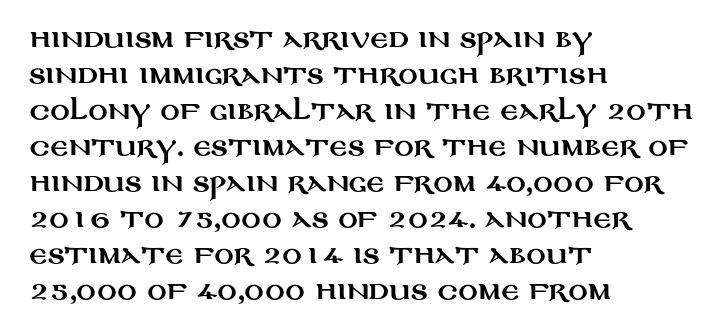
The image shows 24 px text type, upright; set left-aligned, normal line spacing (1.5x), normal letter spacing, not underlined.
